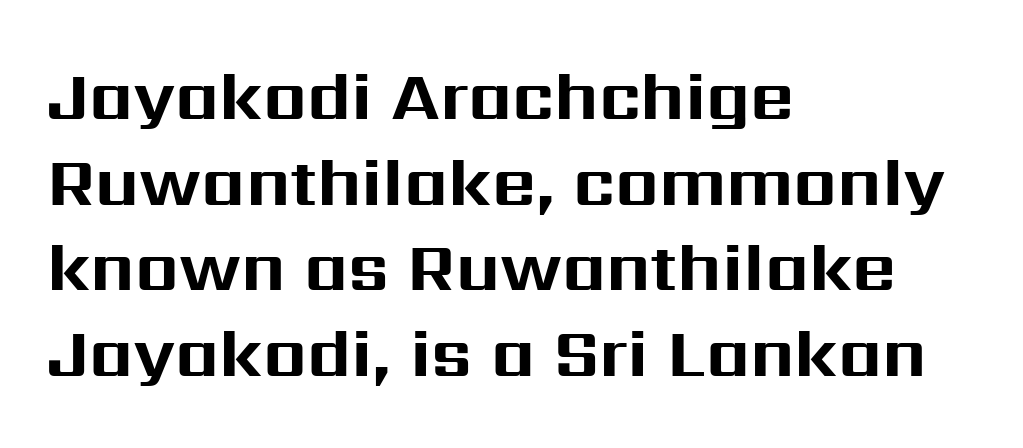
The image shows 68 px bold sans-serif type, upright; set left-aligned, normal line spacing (1.26x), normal letter spacing, not underlined; medium stroke contrast and a medium x-height.
